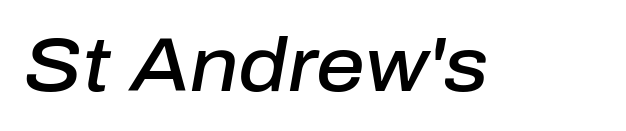
{"italic": "yes", "lean": "right", "slant_degrees": 10, "bold": "semi", "weight": "semibold", "width": "normal", "stroke_contrast": "low", "x_height": "medium", "monospaced": "no", "underline": "no", "letter_spacing": "normal", "letter_spacing_em": 0.0, "glyph_px": 76}
